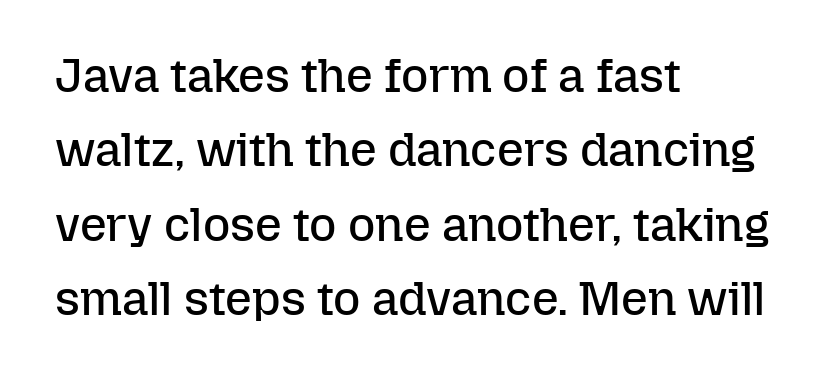
Q: Is the text bold? A: No.
Q: Is the text italic (slanted)? A: No, it is upright.
Q: Is the text underlined? A: No.
Q: How is the paragraph aligned? A: Left-aligned.
Q: Is the spacing between letters normal or unusually wide? A: Normal.
Q: Is the spacing between lines tight, normal or loose? A: Normal.
Q: Width (condensed, normal, or wide)? A: Normal.
Q: Stroke contrast? A: Low.
Q: x-height? A: Medium.
Q: Monospaced? A: No.
